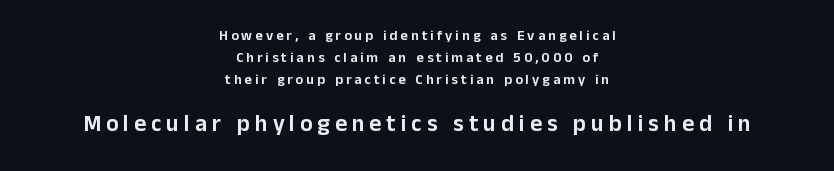
Observe the wide spacing: letters keep a clear distance from each other. The rendering uses a moderate line-height, typical for paragraphs. You get the small type first, then a jump to larger type. The rendering positions every line midway between the sides.
